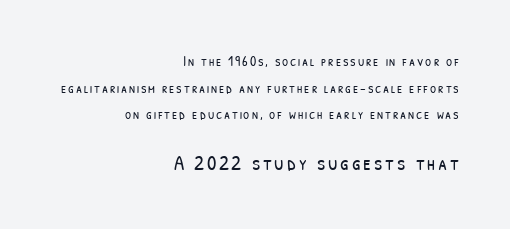
Is the lower block the larger one? Yes — the lower block carries the bigger type. The rag falls on the left side of this text block. Is there much room between lines? Yes — plenty of vertical air separates them. The characters are drawn with everyday or finer stroke widths. Any mark beneath the type? The region is blank.
